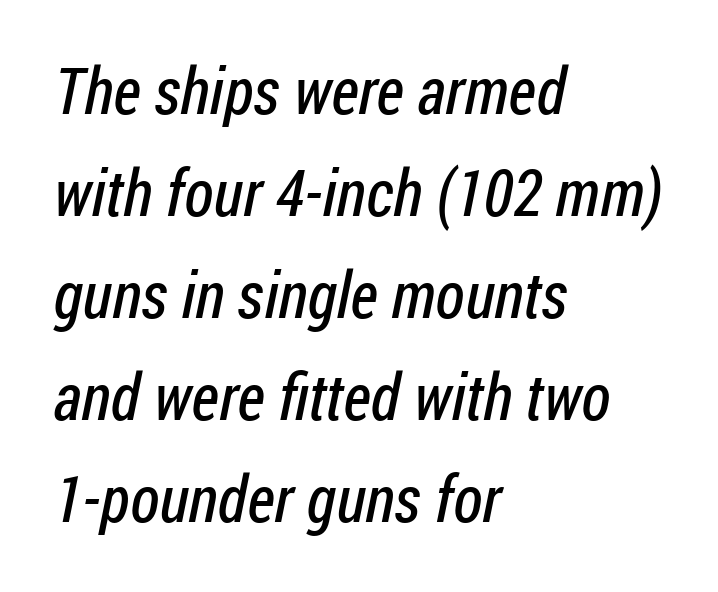
The image shows 65 px regular-weight, condensed sans-serif type; set left-aligned, normal line spacing (1.57x), normal letter spacing, not underlined; low stroke contrast and a medium x-height.
